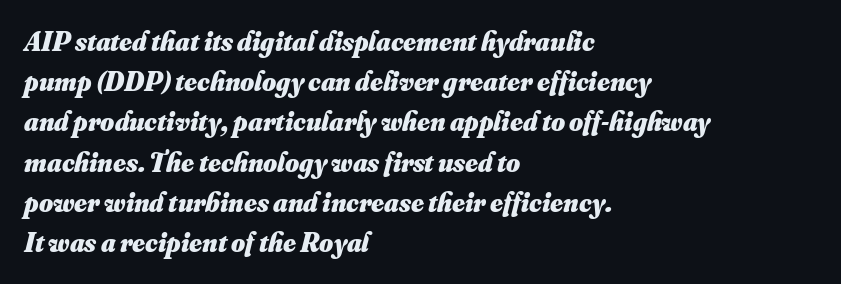
The image shows 27 px bold type; set left-aligned, normal line spacing (1.49x), normal letter spacing, not underlined.
